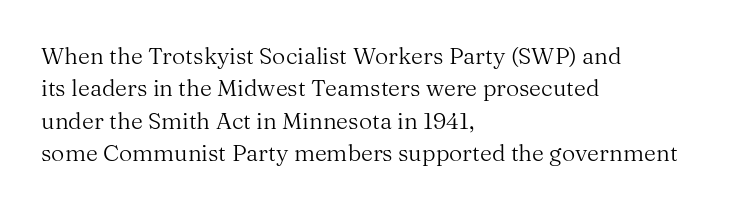
Q: Is the text bold? A: No.
Q: Is the text italic (slanted)? A: No, it is upright.
Q: Is the text underlined? A: No.
Q: How is the paragraph aligned? A: Left-aligned.
Q: Is the spacing between letters normal or unusually wide? A: Normal.
Q: Is the spacing between lines tight, normal or loose? A: Normal.
